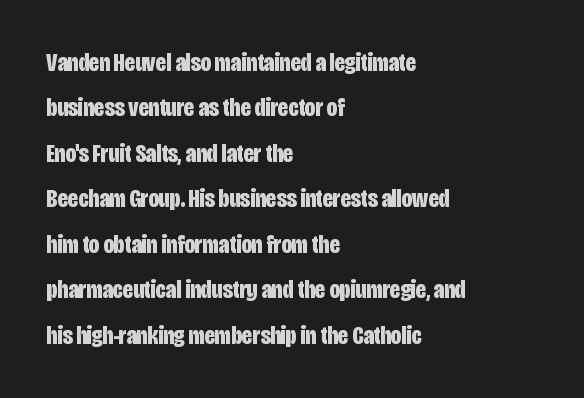
Nothing unusual about the tracking: characters are spaced as the font intends. Each line starts at the same left margin while the right side varies. The strip under each line holds only bare page. This is the regular roman posture of the typeface. Compared with an ordinary text face, these strokes are far heavier — a full bold.
